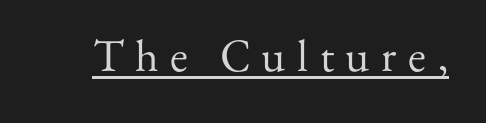
The image shows 46 px regular-weight serif type, upright; set unusually wide letter spacing (+0.25 em), underlined; medium stroke contrast and a small x-height.
